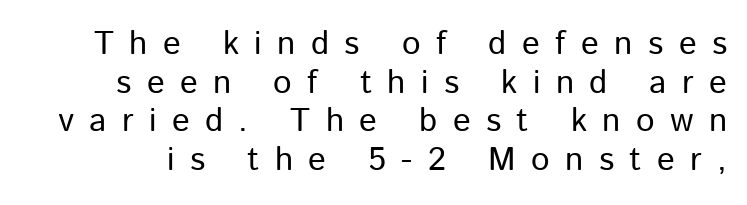
{"serif": "no", "italic": "no", "bold": "no", "weight": "regular", "width": "normal", "stroke_contrast": "low", "x_height": "medium", "monospaced": "no", "underline": "no", "line_spacing_ratio": 1.17, "letter_spacing": "wide", "letter_spacing_em": 0.47, "glyph_px": 33}
